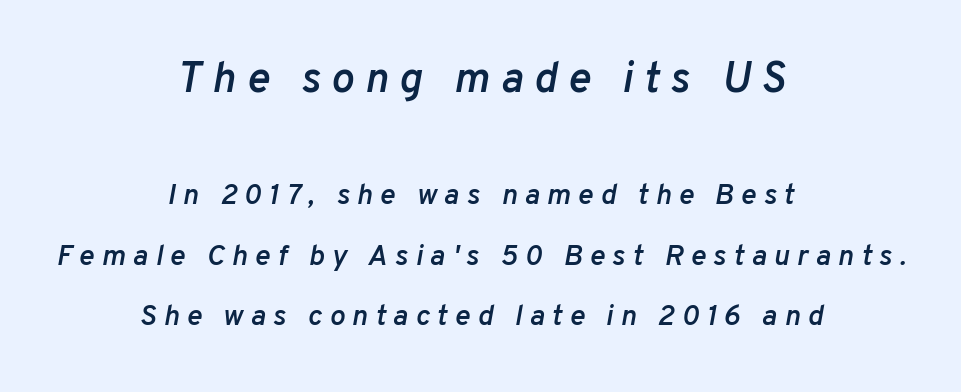
Q: Is the text bold? A: Semi-bold.
Q: Is the text italic (slanted)? A: Yes, it leans right by about 10 degrees.
Q: Is the text underlined? A: No.
Q: How is the paragraph aligned? A: Centered.
Q: Is the spacing between letters normal or unusually wide? A: Unusually wide.
Q: Is the spacing between lines tight, normal or loose? A: Loose.
Q: Which block of text is set in a larger size, the first (top) or the second (bottom)? A: The first (top) one.
Q: Width (condensed, normal, or wide)? A: Normal.
Q: Stroke contrast? A: Low.
Q: x-height? A: Medium.
Q: Monospaced? A: No.
